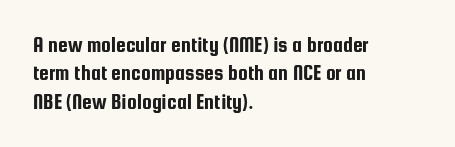
The image shows 22 px text type, upright; set left-aligned, normal line spacing (1.29x), normal letter spacing, not underlined.
